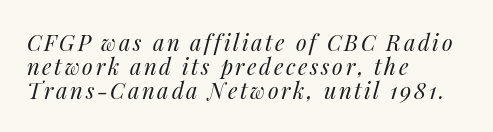
{"italic": "yes", "lean": "right", "slant_degrees": 14, "bold": "no", "underline": "no", "align": "left", "line_spacing": "tight", "line_spacing_ratio": 1.09, "glyph_px": 22}
